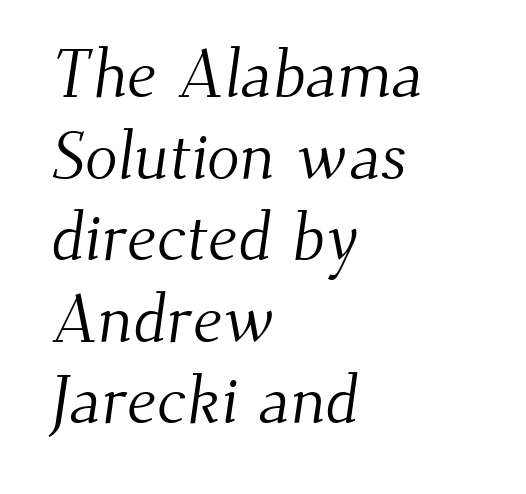
{"serif": "yes", "bold": "no", "weight": "light", "width": "normal", "stroke_contrast": "medium", "x_height": "small", "monospaced": "no", "underline": "no", "align": "left", "line_spacing_ratio": 1.2, "letter_spacing": "normal", "letter_spacing_em": 0.0, "glyph_px": 68}
